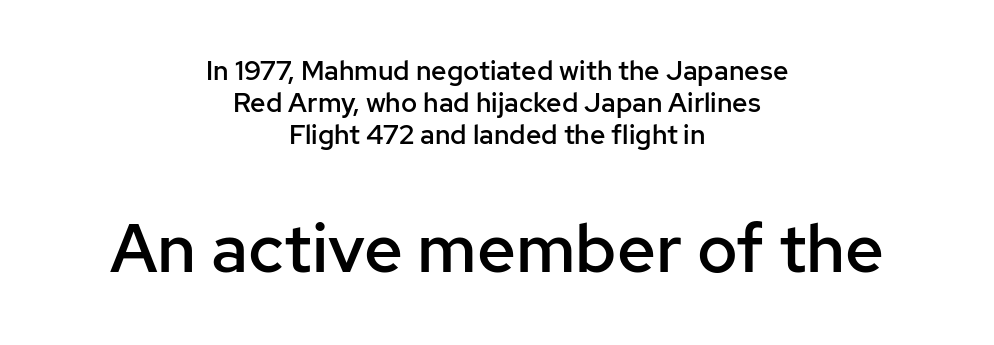
Q: Is the text bold? A: Semi-bold.
Q: Is the text italic (slanted)? A: No, it is upright.
Q: Is the typeface a serif or a sans-serif typeface? A: Sans-serif.
Q: Is the text underlined? A: No.
Q: How is the paragraph aligned? A: Centered.
Q: Is the spacing between letters normal or unusually wide? A: Normal.
Q: Which block of text is set in a larger size, the first (top) or the second (bottom)? A: The second (bottom) one.
Q: Width (condensed, normal, or wide)? A: Normal.
Q: Stroke contrast? A: Low.
Q: x-height? A: Medium.
Q: Monospaced? A: No.
